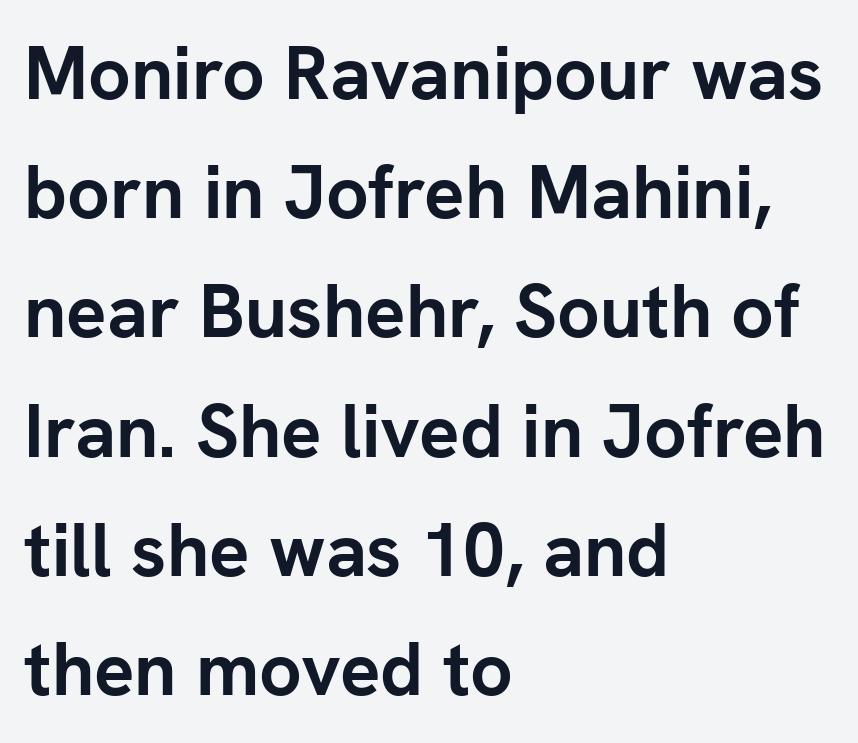
Underlining? Definitely not there. This is heavy type, rendered in bold. The face used here is rendered with its standard letterfit. Ascenders rise straight up at ninety degrees. Does the leading feel generous? No, just average.
